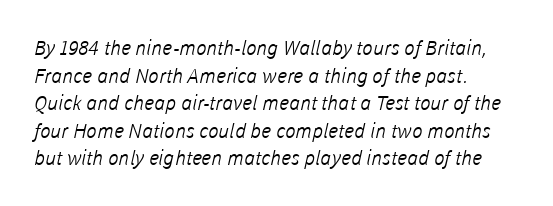
The image shows 20 px text type; set left-aligned, normal line spacing (1.38x), normal letter spacing, not underlined.
